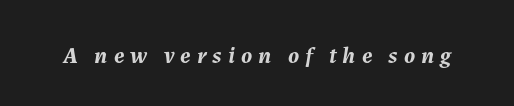
Glyph-to-glyph distance is far greater than everyday printed text. Nobody drew a line under any word here. Chunky letters — that's bold for sure. Would a proofreader flag this as italicized? Yes.
